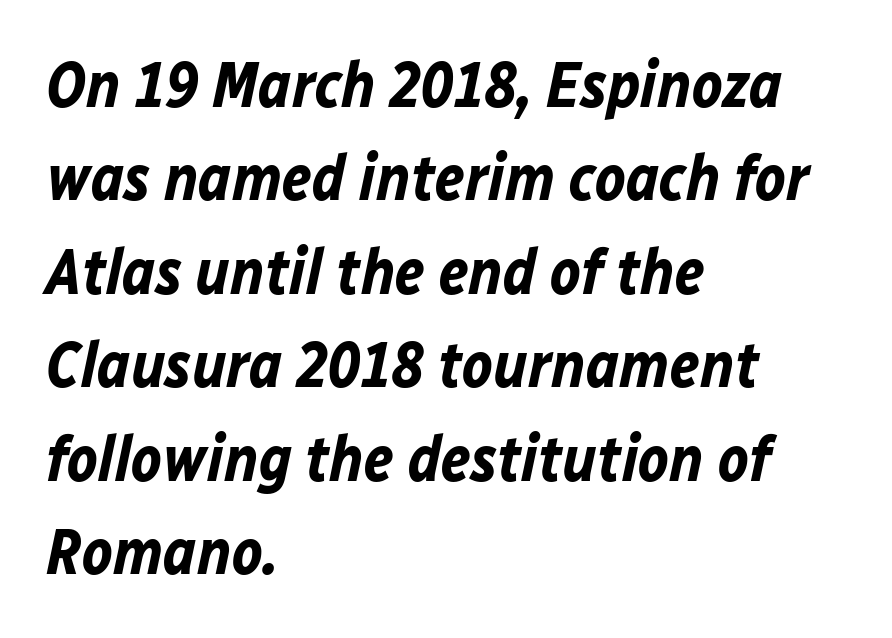
Q: Is the text bold? A: Yes.
Q: Is the text italic (slanted)? A: Yes, it leans right by about 12 degrees.
Q: Is the text underlined? A: No.
Q: How is the paragraph aligned? A: Left-aligned.
Q: Is the spacing between letters normal or unusually wide? A: Normal.
Q: Is the spacing between lines tight, normal or loose? A: Normal.
Q: Width (condensed, normal, or wide)? A: Normal.
Q: Stroke contrast? A: Low.
Q: x-height? A: Medium.
Q: Monospaced? A: No.
